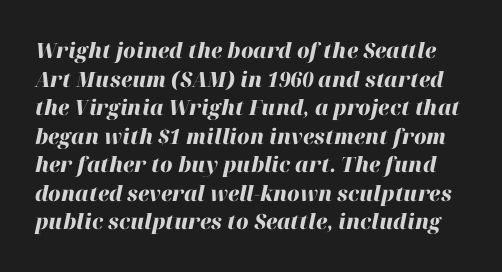
Each word holds together tightly as a unit, with standard inter-letter gaps. The font's italic variant was chosen for this text. Compared with typical paragraphs, the rows here are spaced about the same. Just letters on the line, the space beneath them empty.
